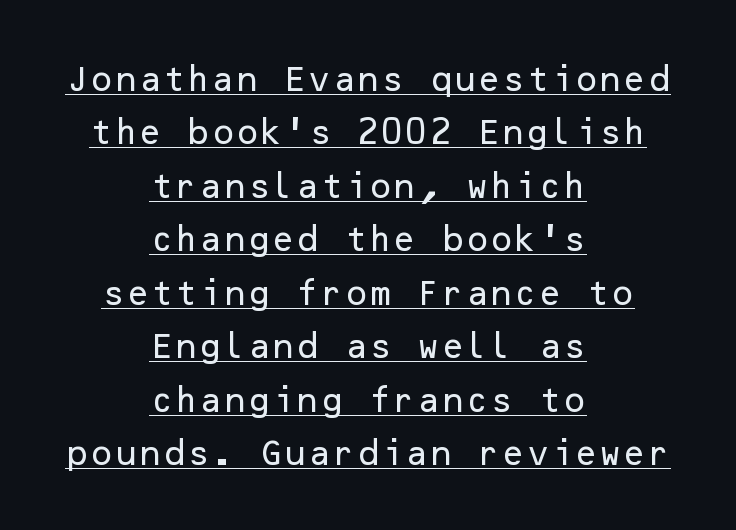
Q: Is the text italic (slanted)? A: No, it is upright.
Q: Is the typeface a serif or a sans-serif typeface? A: Sans-serif.
Q: Is the text underlined? A: Yes.
Q: How is the paragraph aligned? A: Centered.
Q: Is the spacing between letters normal or unusually wide? A: Normal.
Q: Is the spacing between lines tight, normal or loose? A: Loose.
Q: Width (condensed, normal, or wide)? A: Normal.
Q: Stroke contrast? A: Low.
Q: x-height? A: Medium.
